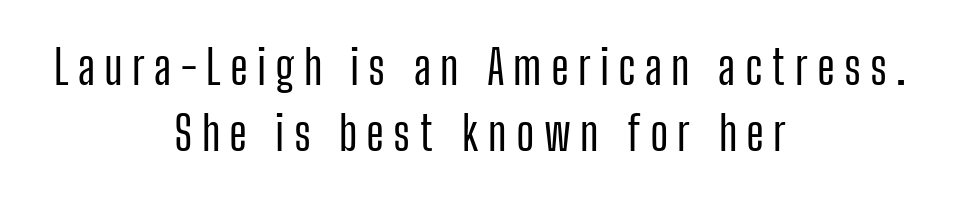
{"serif": "no", "italic": "no", "width": "condensed", "stroke_contrast": "low", "x_height": "medium", "monospaced": "no", "underline": "no", "align": "center", "line_spacing": "normal", "line_spacing_ratio": 1.38, "glyph_px": 48}
